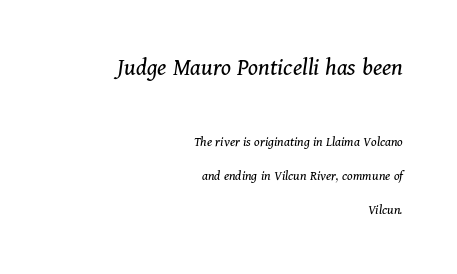
The image shows 25 px text type, italic (leaning right); set right-aligned, loose line spacing (2.42x), normal letter spacing, not underlined; the first (top) block is 1.79x larger.
